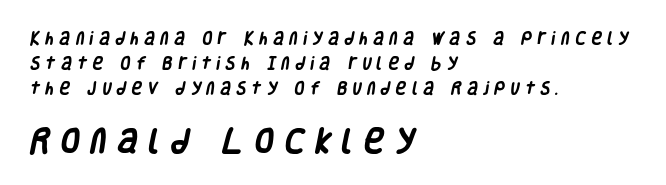
{"bold": "yes", "underline": "no", "align": "left", "line_spacing_ratio": 1.78, "letter_spacing": "wide", "letter_spacing_em": 0.42, "larger_block": "second", "size_ratio": 1.93, "glyph_px": 27}
